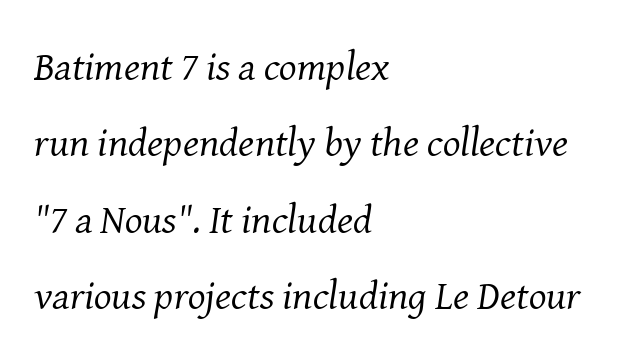
Think of a printed novel: that variable character pitch is what you see here. Type without underlining. There's an unmistakable incline to the writing here. This sample is left-justified, so line endings fall wherever the words run out. The horizontal fit of the characters is conventional and even.
